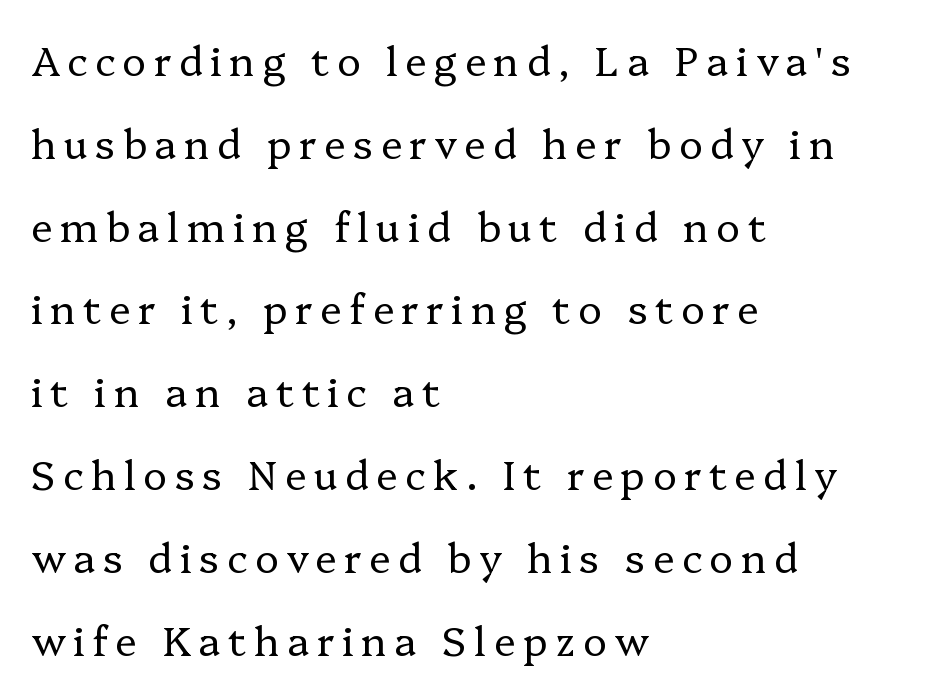
{"serif": "yes", "italic": "no", "bold": "no", "weight": "regular", "width": "normal", "stroke_contrast": "low", "x_height": "medium", "monospaced": "no", "underline": "no", "align": "left", "line_spacing": "loose", "line_spacing_ratio": 2.07, "glyph_px": 40}
